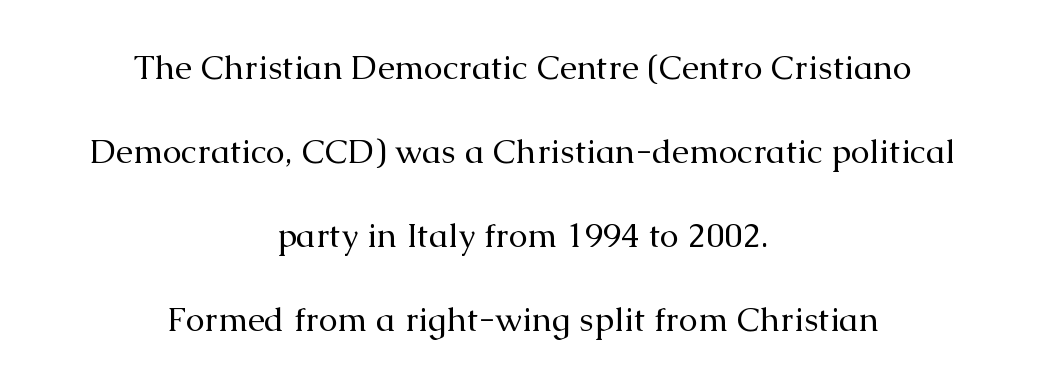
Q: Is the text bold? A: No.
Q: Is the text italic (slanted)? A: No, it is upright.
Q: Is the typeface a serif or a sans-serif typeface? A: Serif.
Q: Is the text underlined? A: No.
Q: How is the paragraph aligned? A: Centered.
Q: Is the spacing between letters normal or unusually wide? A: Normal.
Q: Is the spacing between lines tight, normal or loose? A: Loose.
Q: Width (condensed, normal, or wide)? A: Normal.
Q: Stroke contrast? A: Medium.
Q: x-height? A: Medium.
Q: Monospaced? A: No.
